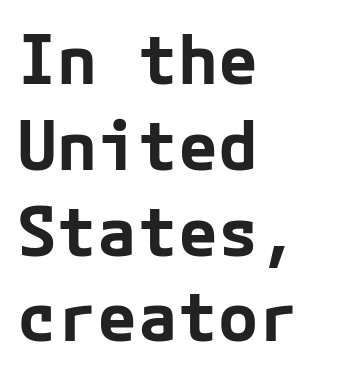
It's the straight-up-and-down kind of type. A bare baseline throughout the passage. The vertical gap from one line to the next is medium. Horizontally, the lines are justified to the leading edge only.
